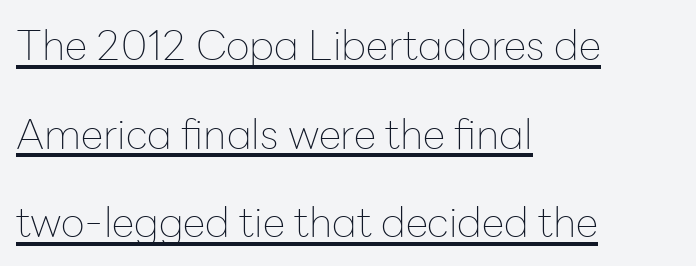
Descenders here cross a horizontal rule under the line. The typesetter chose a ragged-right arrangement here. The face used here is proportionally spaced, like ordinary book or web type. When letters stand straight like this, we call the style roman or upright. The gaps between neighbouring characters are ordinary and unremarkable. The face used here is a sans, in the tradition of grotesques and geometrics.
